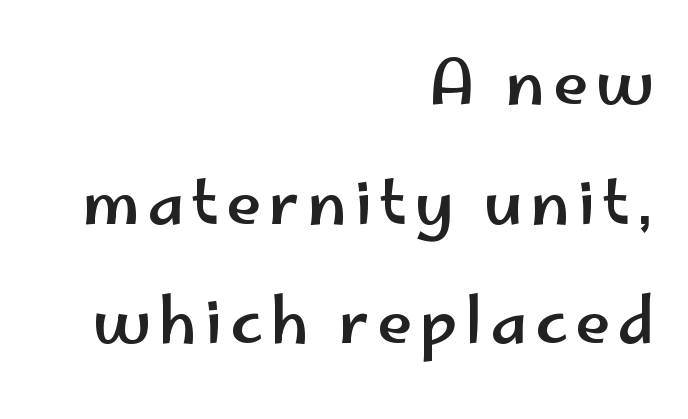
The passage shown is typed in a proportional face where columns would drift. Clear beneath every line of the passage. Typeset ragged left — the right edge is the straight one. The lettering holds an erect, upright posture throughout. Widely set lines give the paragraph a tall, airy silhouette.
